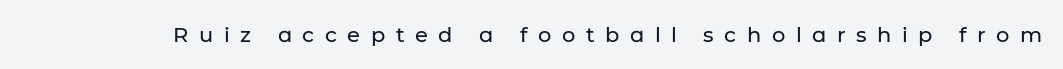
The image shows 21 px text type, upright; set unusually wide letter spacing (+0.5 em), not underlined.
